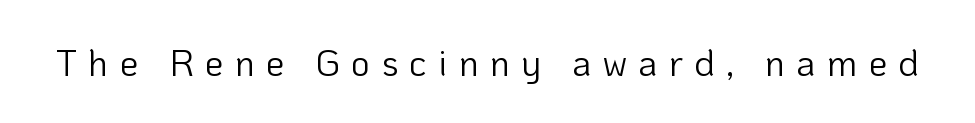
{"serif": "no", "italic": "no", "bold": "no", "weight": "light", "width": "normal", "stroke_contrast": "low", "x_height": "medium", "monospaced": "no", "underline": "no", "letter_spacing": "wide", "letter_spacing_em": 0.3, "glyph_px": 37}
